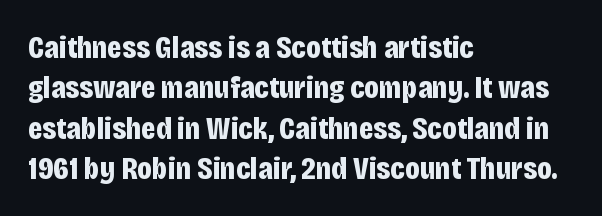
The image shows 32 px bold, condensed sans-serif type, upright; set left-aligned, normal line spacing (1.26x), normal letter spacing, not underlined; low stroke contrast and a large x-height.
